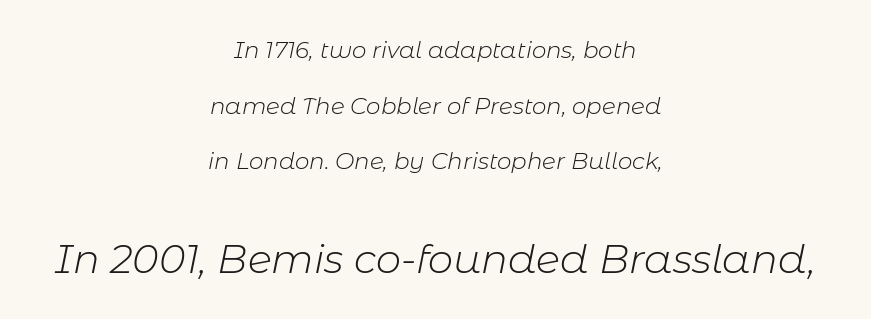
Q: Is the text bold? A: No.
Q: Is the text italic (slanted)? A: Yes, it leans right by about 11 degrees.
Q: Is the text underlined? A: No.
Q: How is the paragraph aligned? A: Centered.
Q: Is the spacing between letters normal or unusually wide? A: Normal.
Q: Is the spacing between lines tight, normal or loose? A: Loose.
Q: Which block of text is set in a larger size, the first (top) or the second (bottom)? A: The second (bottom) one.
Q: Width (condensed, normal, or wide)? A: Normal.
Q: Stroke contrast? A: Low.
Q: x-height? A: Medium.
Q: Monospaced? A: No.
